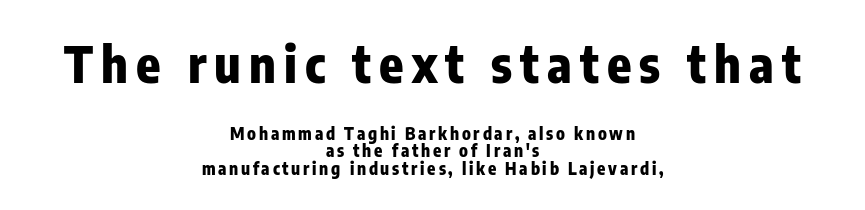
The image shows 50 px heavy, condensed sans-serif type, upright; set centered, tight line spacing (1.02x), not underlined; the first (top) block is 2.94x larger; low stroke contrast and a medium x-height.
